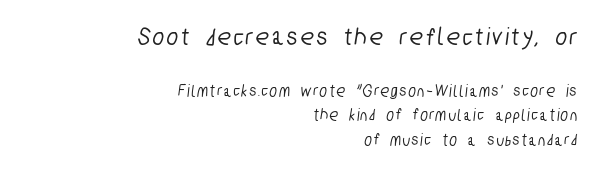
Q: Is the text underlined? A: No.
Q: How is the paragraph aligned? A: Right-aligned.
Q: Is the spacing between lines tight, normal or loose? A: Normal.
Q: Which block of text is set in a larger size, the first (top) or the second (bottom)? A: The first (top) one.
